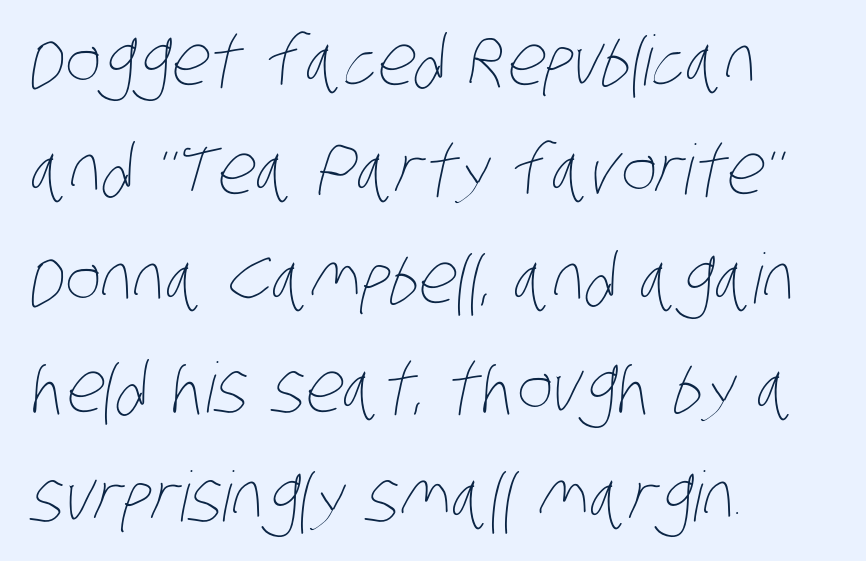
Q: Is the text bold? A: No.
Q: Is the text underlined? A: No.
Q: How is the paragraph aligned? A: Left-aligned.
Q: Is the spacing between letters normal or unusually wide? A: Normal.
Q: Is the spacing between lines tight, normal or loose? A: Normal.
Q: Width (condensed, normal, or wide)? A: Condensed.
Q: Stroke contrast? A: Low.
Q: x-height? A: Large.
Q: Monospaced? A: No.
